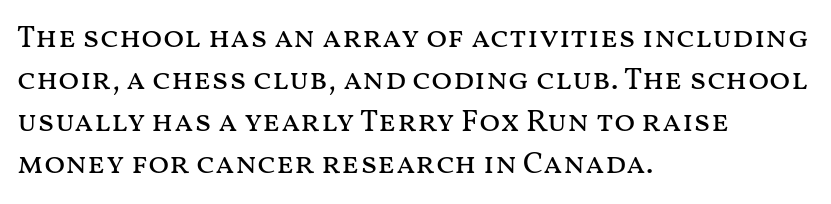
Q: Is the text bold? A: No.
Q: Is the text italic (slanted)? A: No, it is upright.
Q: Is the text underlined? A: No.
Q: How is the paragraph aligned? A: Left-aligned.
Q: Is the spacing between letters normal or unusually wide? A: Normal.
Q: Is the spacing between lines tight, normal or loose? A: Normal.
Q: Width (condensed, normal, or wide)? A: Wide.
Q: Stroke contrast? A: Medium.
Q: x-height? A: Medium.
Q: Monospaced? A: No.
